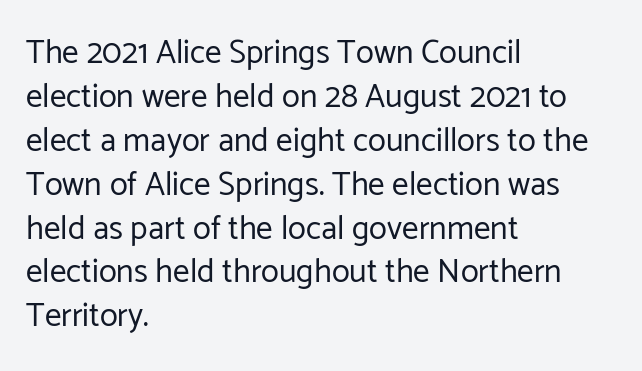
The image shows 33 px regular-weight sans-serif type, upright; set left-aligned, normal line spacing (1.33x), normal letter spacing, not underlined; low stroke contrast and a medium x-height.
